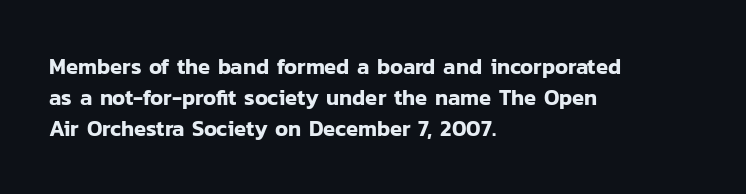
{"italic": "no", "underline": "no", "align": "left", "line_spacing": "normal", "line_spacing_ratio": 1.4, "letter_spacing": "normal", "letter_spacing_em": 0.0, "glyph_px": 22}
